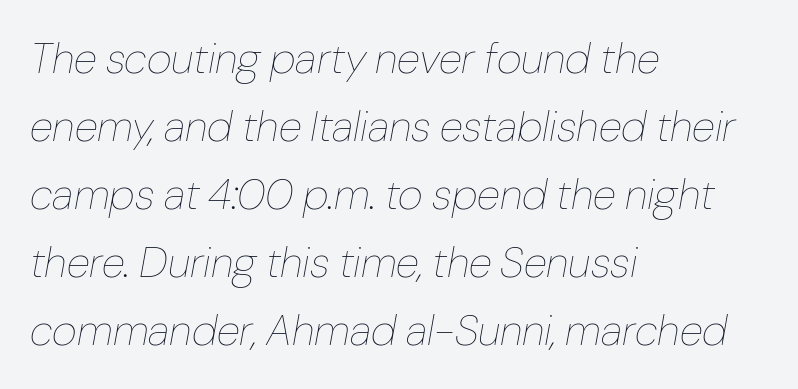
Each stroke keeps to a modest, everyday thickness or less. The rendering keeps characters at their native spacing. Summary of vertical rhythm: regular, with standard interline spacing. Bare-footed words on every line. Do the characters align in a grid? No, the font is proportional. Typeset ragged right — the left edge is the straight one.
